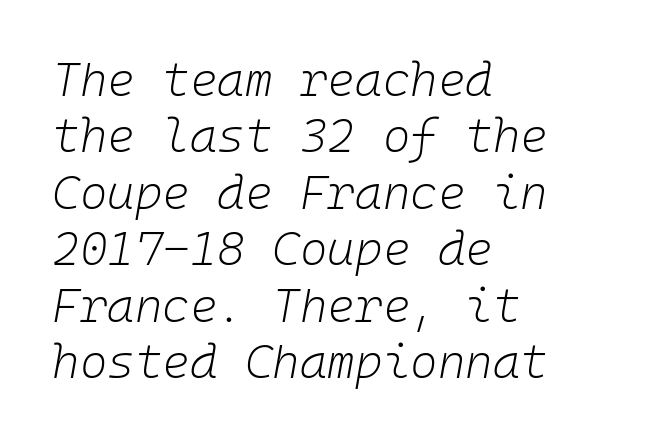
The image shows 47 px light type, italic (leaning right), monospaced; set left-aligned, line spacing 1.2x, normal letter spacing, not underlined; low stroke contrast and a medium x-height.
